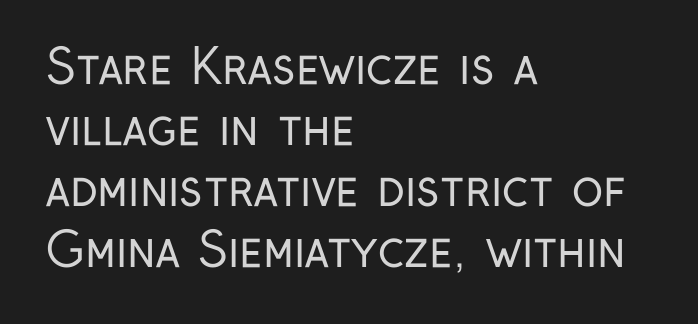
The image shows 47 px regular-weight, condensed sans-serif type, upright; set left-aligned, normal line spacing (1.3x), normal letter spacing, not underlined; low stroke contrast and a medium x-height.
